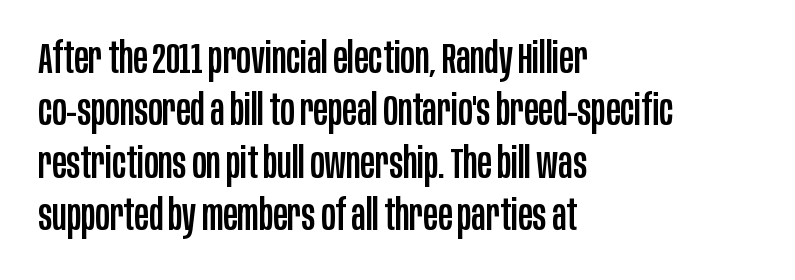
You could call the tracking neutral — neither tight nor loose. Character widths vary here, with narrow letters taking less room than wide ones. Serif or sans? Sans — the stroke terminals are bare. Is there any slant? The stems are plumb. Any mark beneath the type? The region is blank. Short and long lines alike share a common starting point at left.
